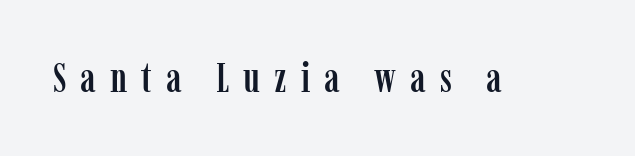
{"serif": "yes", "italic": "no", "width": "condensed", "stroke_contrast": "low", "x_height": "medium", "monospaced": "no", "underline": "no", "letter_spacing": "wide", "letter_spacing_em": 0.34, "glyph_px": 41}
